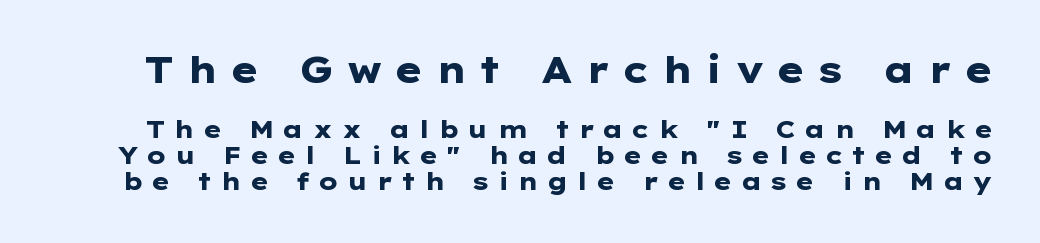
{"serif": "no", "italic": "no", "bold": "yes", "weight": "heavy", "width": "wide", "stroke_contrast": "low", "x_height": "medium", "monospaced": "no", "underline": "no", "line_spacing": "tight", "line_spacing_ratio": 1.07, "letter_spacing": "wide", "letter_spacing_em": 0.32, "larger_block": "first", "size_ratio": 1.5, "glyph_px": 36}
